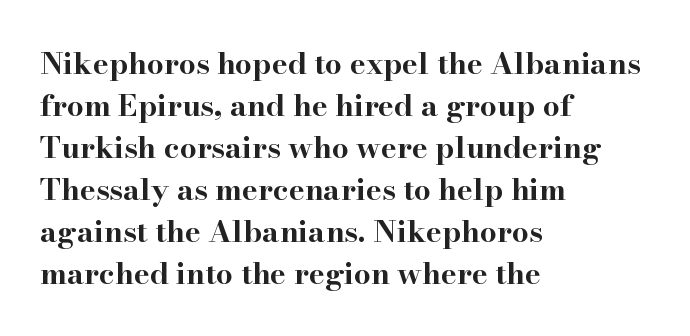
Q: Is the text bold? A: Yes.
Q: Is the text italic (slanted)? A: No, it is upright.
Q: Is the typeface a serif or a sans-serif typeface? A: Serif.
Q: Is the text underlined? A: No.
Q: How is the paragraph aligned? A: Left-aligned.
Q: Is the spacing between letters normal or unusually wide? A: Normal.
Q: Is the spacing between lines tight, normal or loose? A: Normal.
Q: Width (condensed, normal, or wide)? A: Wide.
Q: Stroke contrast? A: High.
Q: x-height? A: Small.
Q: Monospaced? A: No.
